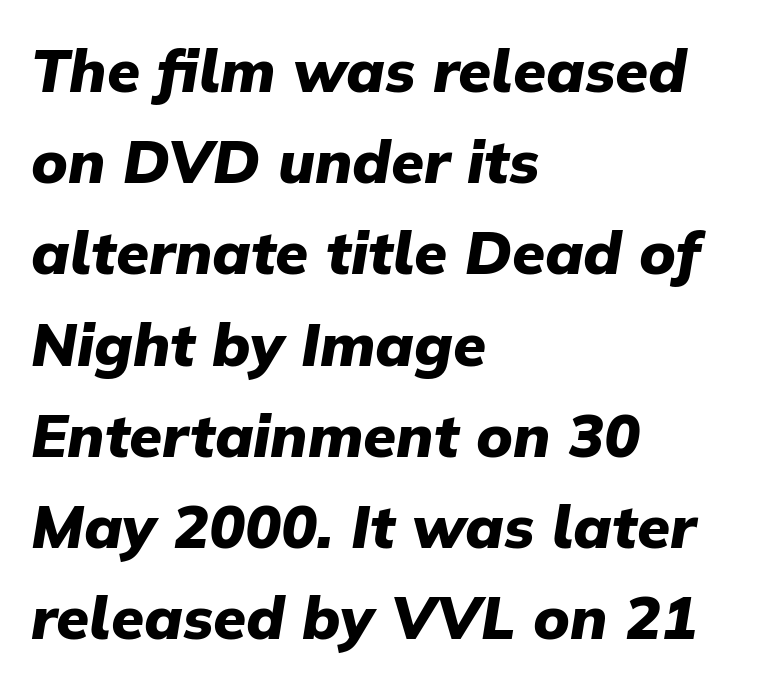
The image shows 60 px heavy type, italic (leaning right); set left-aligned, normal line spacing (1.52x), normal letter spacing, not underlined; low stroke contrast and a medium x-height.
